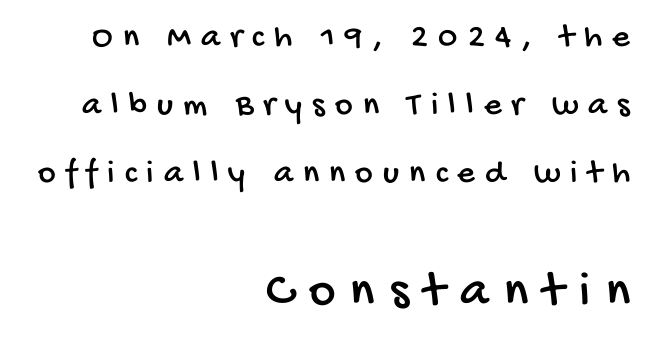
The image shows 51 px condensed sans-serif type; set right-aligned, loose line spacing (2.0x), unusually wide letter spacing (+0.3 em), not underlined; the second (bottom) block is 1.5x larger; low stroke contrast and a large x-height.
